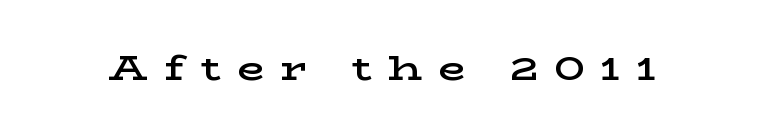
The image shows 35 px semibold, wide serif type, upright; set unusually wide letter spacing (+0.46 em), not underlined; low stroke contrast and a medium x-height.
